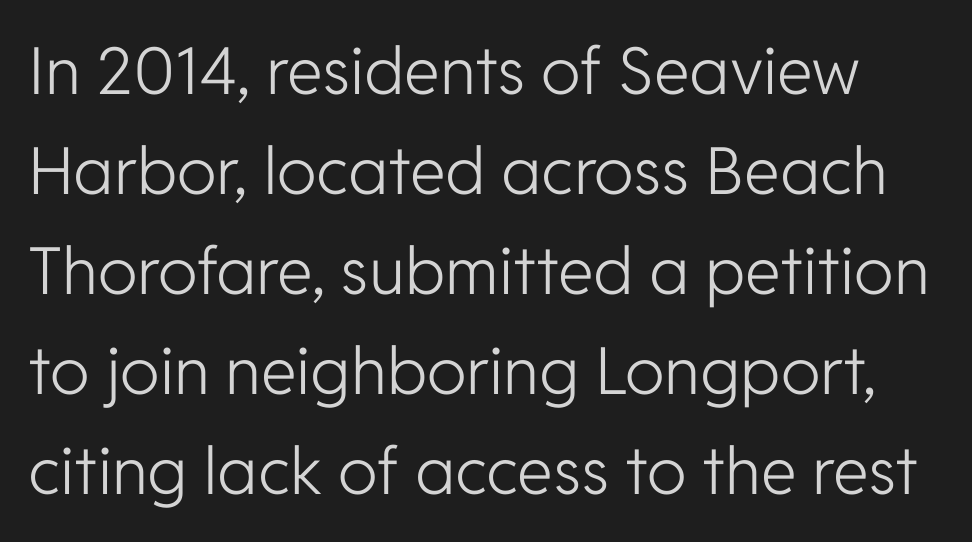
The image shows 65 px light sans-serif type, upright; set normal line spacing (1.54x), normal letter spacing, not underlined; low stroke contrast and a medium x-height.
